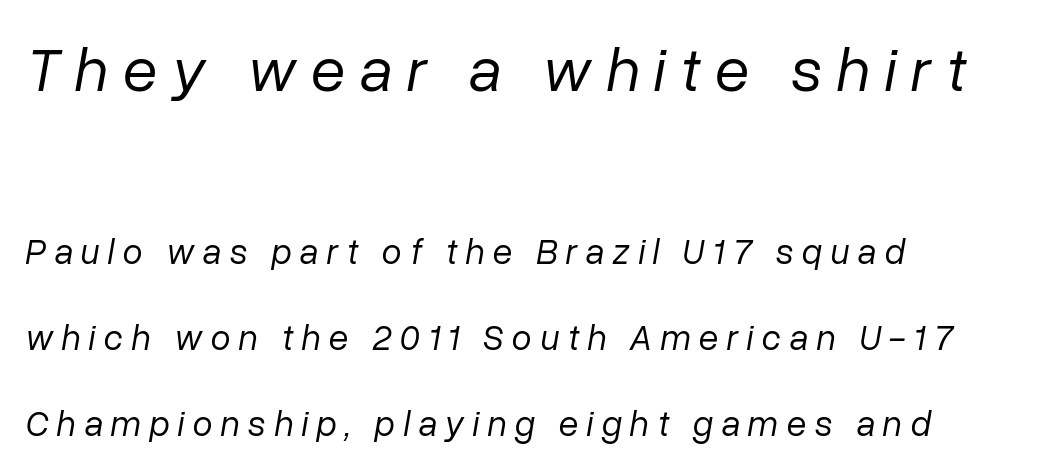
The image shows 63 px regular-weight type, italic (leaning right); set left-aligned, loose line spacing (2.4x), unusually wide letter spacing (+0.23 em), not underlined; the first (top) block is 1.75x larger; low stroke contrast and a medium x-height.
